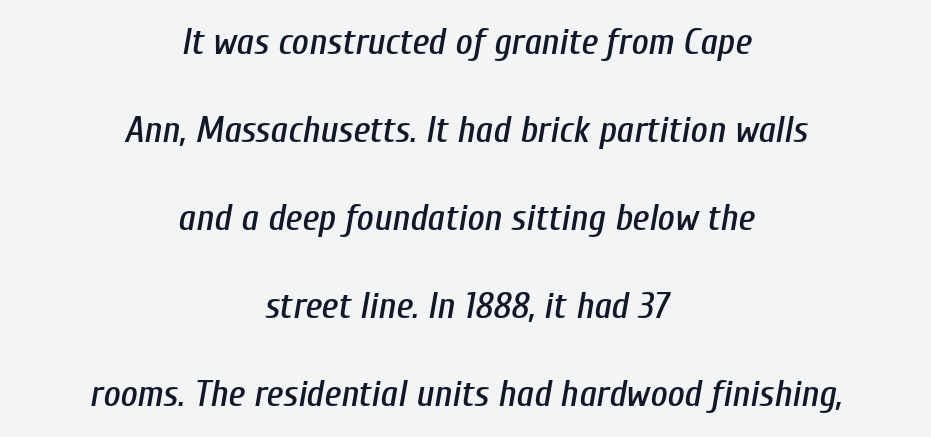
{"italic": "yes", "lean": "right", "slant_degrees": 10, "width": "condensed", "stroke_contrast": "low", "x_height": "medium", "monospaced": "no", "underline": "no", "align": "center", "line_spacing": "loose", "line_spacing_ratio": 2.38, "letter_spacing": "normal", "letter_spacing_em": 0.0, "glyph_px": 37}
